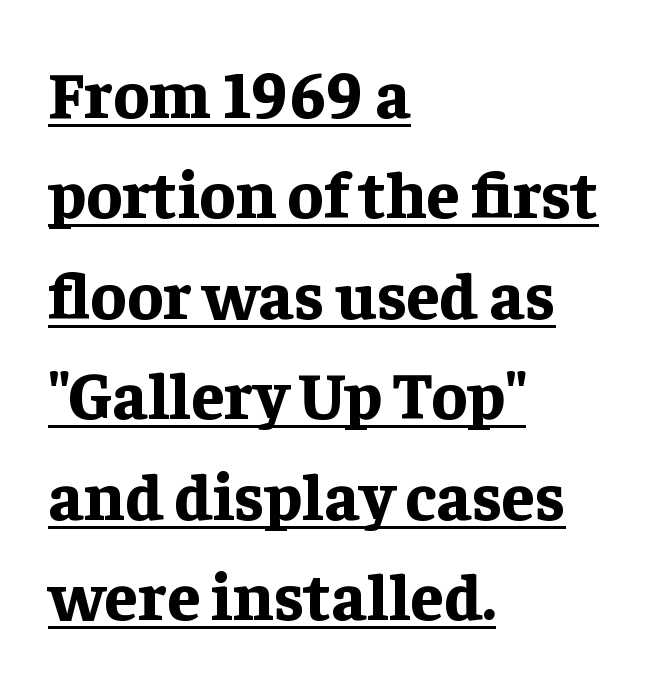
Set as a true bold cut, around the 700 mark. When letters stand straight like this, we call the style roman or upright. Looks like regular typesetting: each glyph gets only the width it needs. These lines are composed in type with serifs. The vertical gap from one line to the next is medium.
